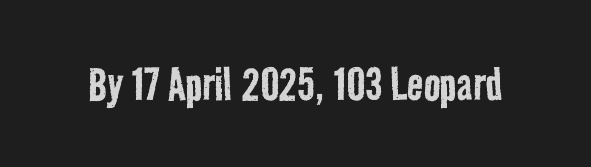
{"serif": "no", "bold": "no", "weight": "regular", "width": "condensed", "stroke_contrast": "low", "x_height": "medium", "monospaced": "no", "underline": "no", "letter_spacing": "normal", "letter_spacing_em": 0.0, "glyph_px": 55}
